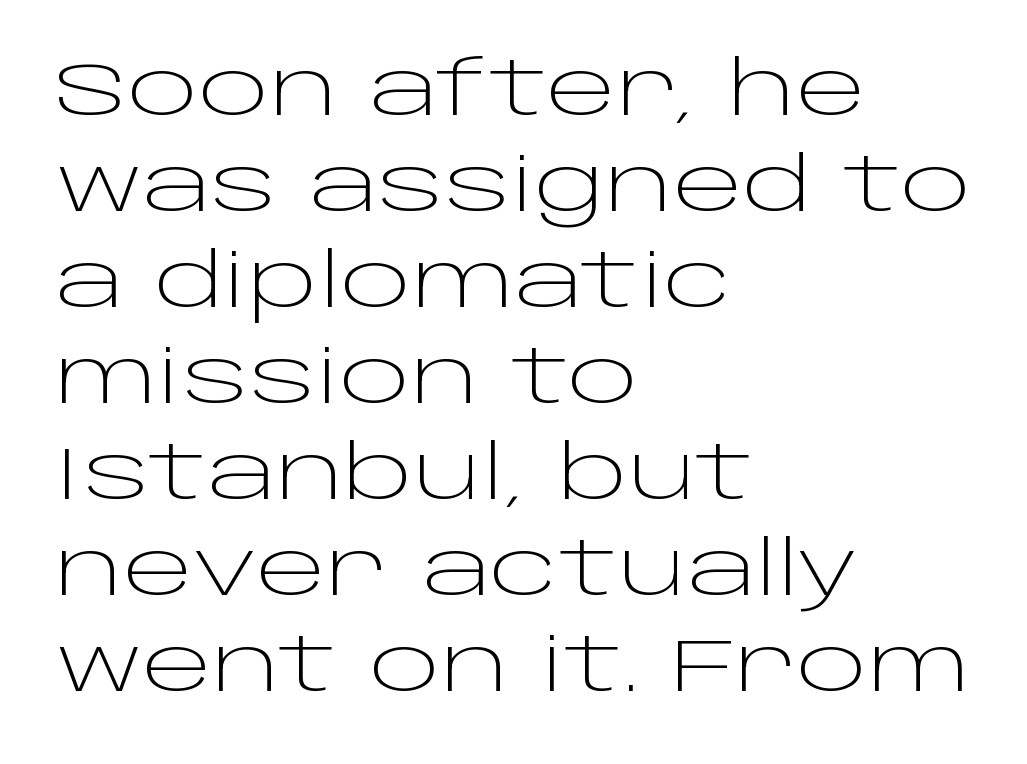
The image shows 75 px light, wide sans-serif type, upright; set left-aligned, normal line spacing (1.28x), normal letter spacing, not underlined; low stroke contrast and a large x-height.
